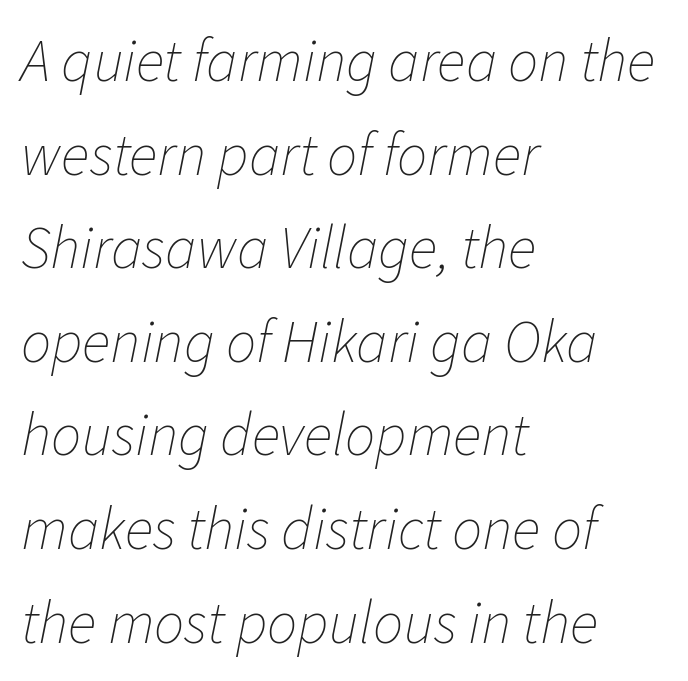
Q: Is the text bold? A: No.
Q: Is the text italic (slanted)? A: Yes, it leans right by about 11 degrees.
Q: Is the text underlined? A: No.
Q: How is the paragraph aligned? A: Left-aligned.
Q: Is the spacing between letters normal or unusually wide? A: Normal.
Q: Is the spacing between lines tight, normal or loose? A: Normal.
Q: Width (condensed, normal, or wide)? A: Normal.
Q: Stroke contrast? A: Low.
Q: x-height? A: Medium.
Q: Monospaced? A: No.
